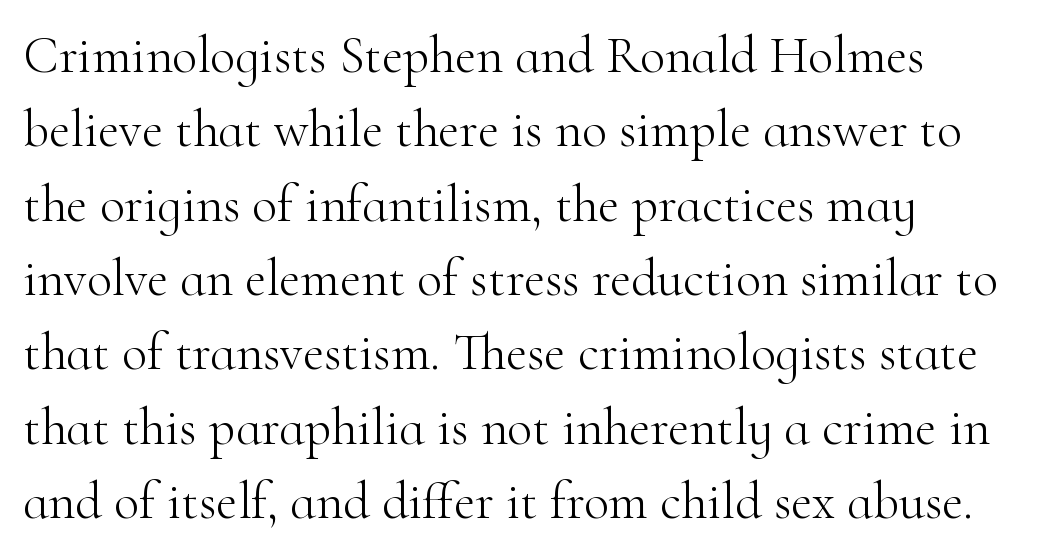
Q: Is the text bold? A: No.
Q: Is the text italic (slanted)? A: No, it is upright.
Q: Is the typeface a serif or a sans-serif typeface? A: Serif.
Q: Is the text underlined? A: No.
Q: How is the paragraph aligned? A: Left-aligned.
Q: Is the spacing between letters normal or unusually wide? A: Normal.
Q: Is the spacing between lines tight, normal or loose? A: Normal.
Q: Width (condensed, normal, or wide)? A: Normal.
Q: Stroke contrast? A: High.
Q: x-height? A: Small.
Q: Monospaced? A: No.
